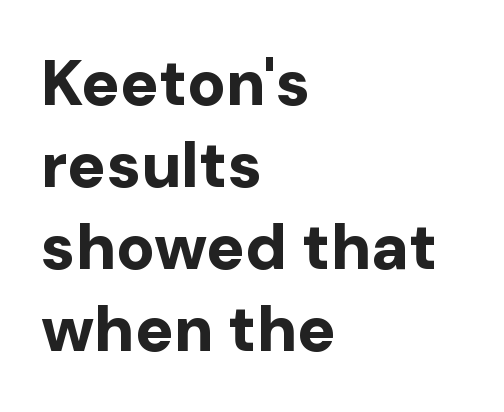
Q: Is the text bold? A: Yes.
Q: Is the text italic (slanted)? A: No, it is upright.
Q: Is the typeface a serif or a sans-serif typeface? A: Sans-serif.
Q: Is the text underlined? A: No.
Q: How is the paragraph aligned? A: Left-aligned.
Q: Is the spacing between letters normal or unusually wide? A: Normal.
Q: Is the spacing between lines tight, normal or loose? A: Normal.
Q: Width (condensed, normal, or wide)? A: Normal.
Q: Stroke contrast? A: Low.
Q: x-height? A: Medium.
Q: Monospaced? A: No.
